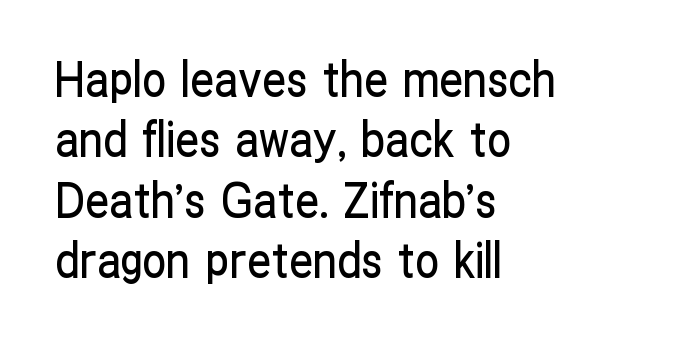
Q: Is the text italic (slanted)? A: No, it is upright.
Q: Is the typeface a serif or a sans-serif typeface? A: Sans-serif.
Q: Is the text underlined? A: No.
Q: How is the paragraph aligned? A: Left-aligned.
Q: Is the spacing between letters normal or unusually wide? A: Normal.
Q: Is the spacing between lines tight, normal or loose? A: Normal.
Q: Width (condensed, normal, or wide)? A: Condensed.
Q: Stroke contrast? A: Low.
Q: x-height? A: Medium.
Q: Monospaced? A: No.
